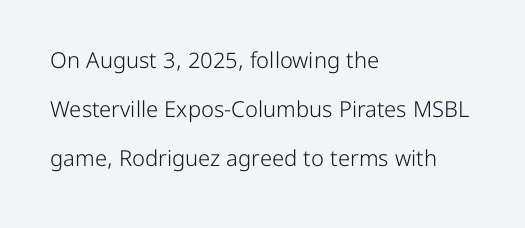
The image shows 22 px text type, upright; set left-aligned, loose line spacing (2.22x), normal letter spacing, not underlined.
